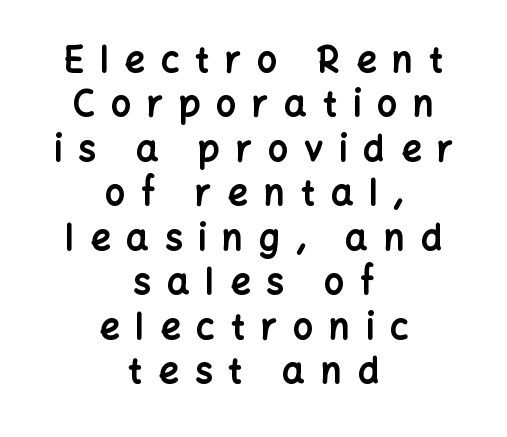
The image shows 35 px bold sans-serif type, upright; set centered, normal line spacing (1.27x), unusually wide letter spacing (+0.46 em), not underlined; low stroke contrast and a medium x-height.
